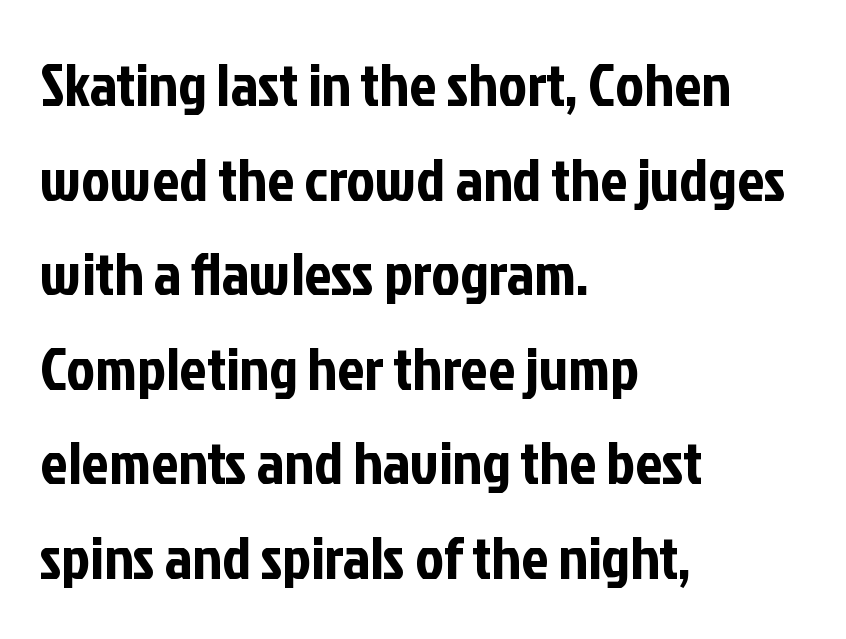
Nope, not italic — everything's standing straight. The compositor pushed each line to the left boundary. Students, observe: this is what conventionally led text looks like. The strip under each line holds only bare page. In terms of letterform style, serifs are entirely absent.
